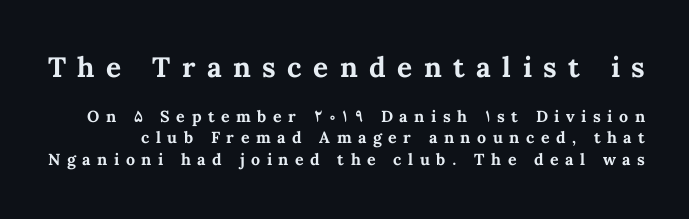
Q: Is the text bold? A: Yes.
Q: Is the text italic (slanted)? A: No, it is upright.
Q: Is the text underlined? A: No.
Q: Is the spacing between letters normal or unusually wide? A: Unusually wide.
Q: Is the spacing between lines tight, normal or loose? A: Normal.
Q: Which block of text is set in a larger size, the first (top) or the second (bottom)? A: The first (top) one.
Q: Width (condensed, normal, or wide)? A: Normal.
Q: Stroke contrast? A: Medium.
Q: x-height? A: Medium.
Q: Monospaced? A: No.
